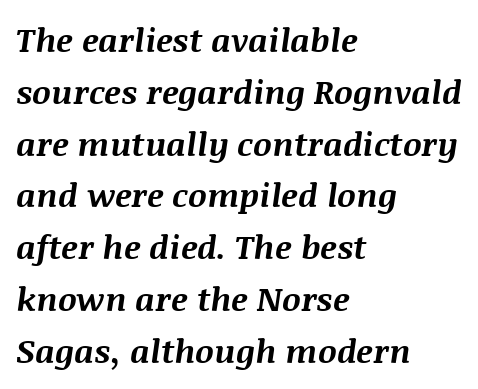
The image shows 33 px bold type, italic (leaning right); set left-aligned, normal line spacing (1.57x), normal letter spacing, not underlined; medium stroke contrast and a large x-height.
